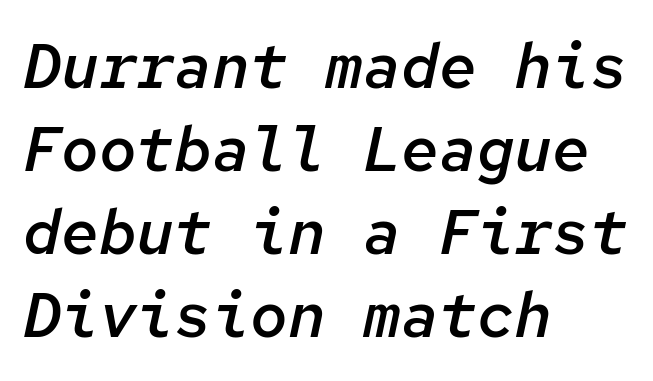
The image shows 63 px semibold type, italic (leaning right), monospaced; set left-aligned, normal line spacing (1.32x), normal letter spacing, not underlined; low stroke contrast and a medium x-height.
